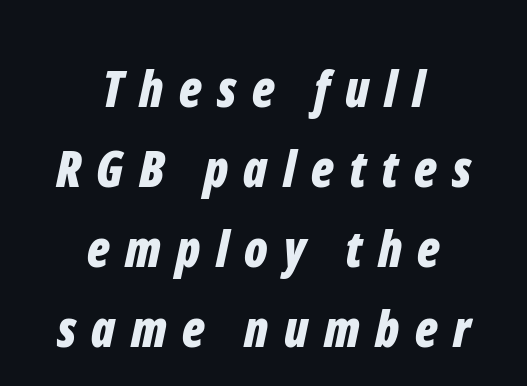
{"italic": "yes", "lean": "right", "slant_degrees": 12, "bold": "yes", "weight": "bold", "width": "condensed", "stroke_contrast": "low", "x_height": "medium", "monospaced": "no", "underline": "no", "align": "center", "line_spacing": "normal", "line_spacing_ratio": 1.6, "letter_spacing": "wide", "letter_spacing_em": 0.31, "glyph_px": 50}
